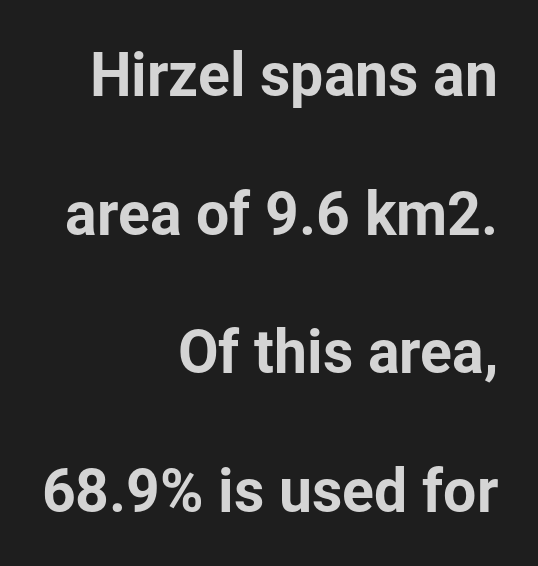
Q: Is the text italic (slanted)? A: No, it is upright.
Q: Is the typeface a serif or a sans-serif typeface? A: Sans-serif.
Q: Is the text underlined? A: No.
Q: How is the paragraph aligned? A: Right-aligned.
Q: Is the spacing between letters normal or unusually wide? A: Normal.
Q: Is the spacing between lines tight, normal or loose? A: Loose.
Q: Width (condensed, normal, or wide)? A: Normal.
Q: Stroke contrast? A: Low.
Q: x-height? A: Medium.
Q: Monospaced? A: No.
